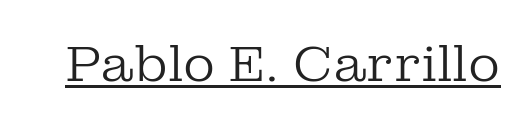
Q: Is the text bold? A: No.
Q: Is the text italic (slanted)? A: No, it is upright.
Q: Is the typeface a serif or a sans-serif typeface? A: Serif.
Q: Is the text underlined? A: Yes.
Q: Is the spacing between letters normal or unusually wide? A: Normal.
Q: Width (condensed, normal, or wide)? A: Normal.
Q: Stroke contrast? A: Low.
Q: x-height? A: Medium.
Q: Monospaced? A: No.
